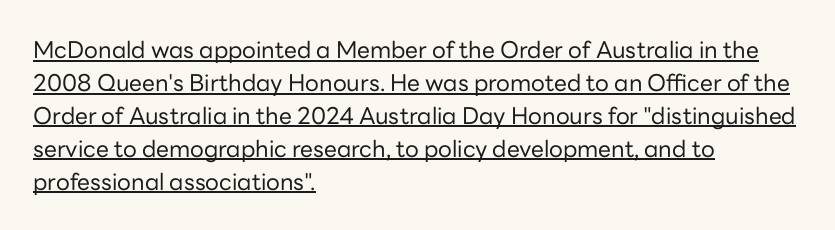
Every character sits straight up, as roman type does. Notice how descenders clear the ascenders below comfortably — that's standard leading. Inter-character spacing is left at the font's built-in metrics. Stems and bowls with no extra thickness — not bold.
